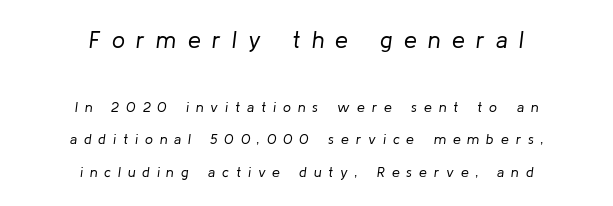
{"italic": "yes", "lean": "right", "slant_degrees": 8, "bold": "no", "underline": "no", "align": "center", "line_spacing": "loose", "line_spacing_ratio": 2.32, "letter_spacing": "wide", "letter_spacing_em": 0.5, "larger_block": "first", "size_ratio": 1.64, "glyph_px": 23}
